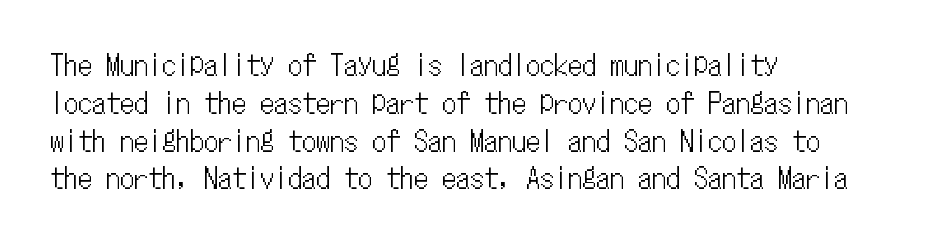
The face used here is monospaced, like something from a code editor. The lettering stays uniformly vertical, giving the passage a roman look. Layout note: lines flush left. Regarding leading, the lines here are spaced in the standard way.
